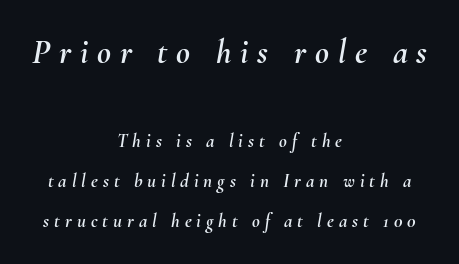
Here the glyphs are tracked loosely, breaking word shapes into spaced letters. Quick note: italic. The rendering uses natural spacing where letterforms have individual widths. The passage shown begins with its larger block and ends with its smaller one.
